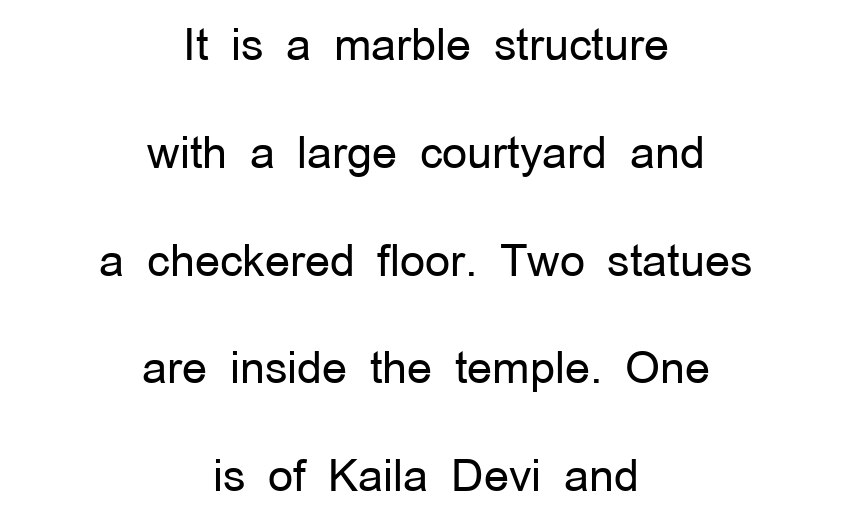
Q: Is the text bold? A: No.
Q: Is the text italic (slanted)? A: No, it is upright.
Q: Is the typeface a serif or a sans-serif typeface? A: Sans-serif.
Q: Is the text underlined? A: No.
Q: How is the paragraph aligned? A: Centered.
Q: Is the spacing between letters normal or unusually wide? A: Normal.
Q: Is the spacing between lines tight, normal or loose? A: Loose.
Q: Width (condensed, normal, or wide)? A: Normal.
Q: Stroke contrast? A: Low.
Q: x-height? A: Medium.
Q: Monospaced? A: No.
